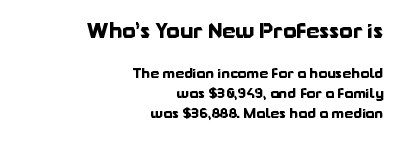
{"italic": "no", "bold": "yes", "underline": "no", "align": "right", "line_spacing": "normal", "line_spacing_ratio": 1.41, "letter_spacing": "normal", "letter_spacing_em": 0.0, "larger_block": "first", "size_ratio": 1.5, "glyph_px": 21}
